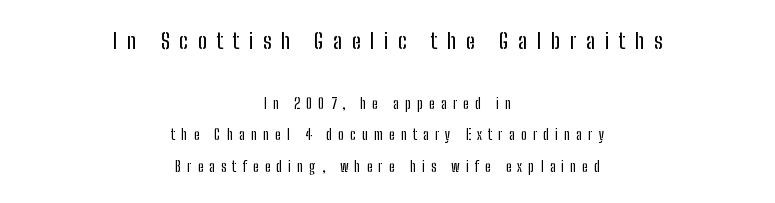
Q: Is the text italic (slanted)? A: No, it is upright.
Q: Is the text underlined? A: No.
Q: How is the paragraph aligned? A: Centered.
Q: Is the spacing between letters normal or unusually wide? A: Unusually wide.
Q: Is the spacing between lines tight, normal or loose? A: Loose.
Q: Which block of text is set in a larger size, the first (top) or the second (bottom)? A: The first (top) one.
